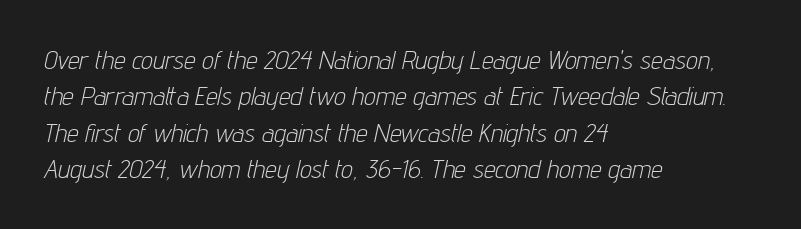
{"italic": "yes", "lean": "right", "slant_degrees": 12, "bold": "no", "underline": "no", "align": "left", "line_spacing": "normal", "line_spacing_ratio": 1.4, "letter_spacing": "normal", "letter_spacing_em": 0.0, "glyph_px": 26}
